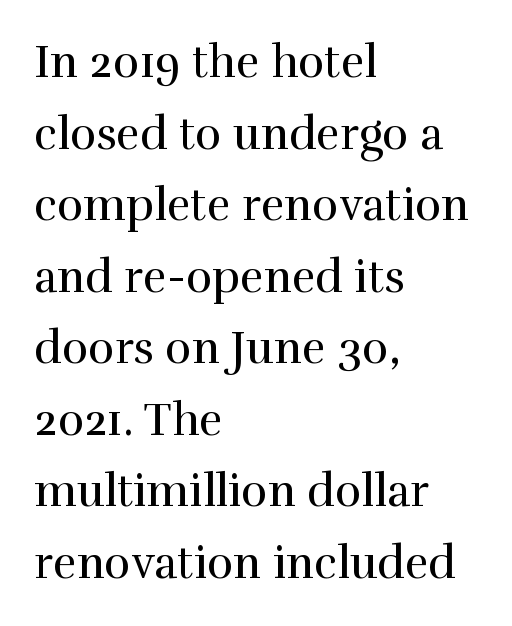
Q: Is the text bold? A: No.
Q: Is the text italic (slanted)? A: No, it is upright.
Q: Is the typeface a serif or a sans-serif typeface? A: Serif.
Q: Is the text underlined? A: No.
Q: How is the paragraph aligned? A: Left-aligned.
Q: Is the spacing between letters normal or unusually wide? A: Normal.
Q: Is the spacing between lines tight, normal or loose? A: Normal.
Q: Width (condensed, normal, or wide)? A: Normal.
Q: Stroke contrast? A: High.
Q: x-height? A: Medium.
Q: Monospaced? A: No.
